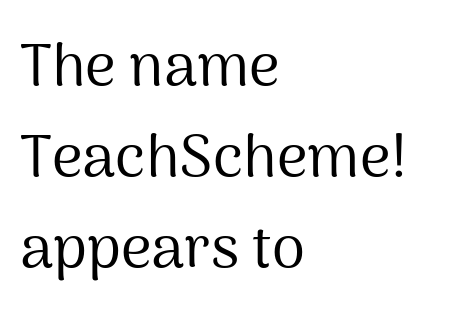
The image shows 60 px regular-weight sans-serif type, upright; set left-aligned, normal line spacing (1.52x), normal letter spacing, not underlined; medium stroke contrast and a medium x-height.
